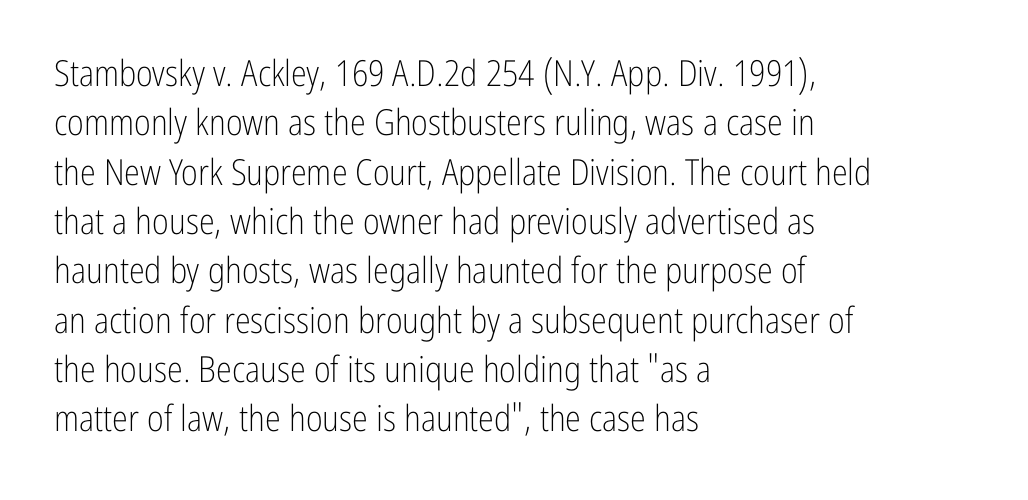
The image shows 36 px light, condensed sans-serif type, upright; set left-aligned, normal line spacing (1.37x), normal letter spacing, not underlined; low stroke contrast and a medium x-height.
